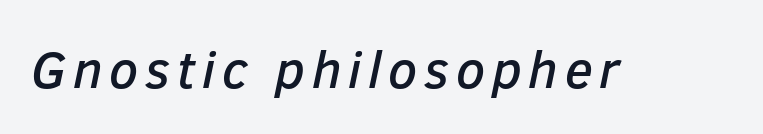
Unmarked baselines from the first word to the last. Varying glyph widths throughout — classic text-font behaviour. Yep, that's italic — everything's leaning.
